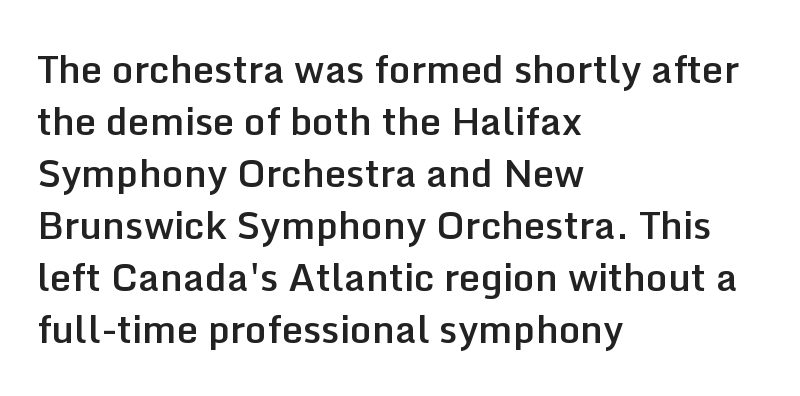
The image shows 38 px semibold sans-serif type, upright; set left-aligned, normal line spacing (1.37x), normal letter spacing, not underlined; low stroke contrast and a medium x-height.
